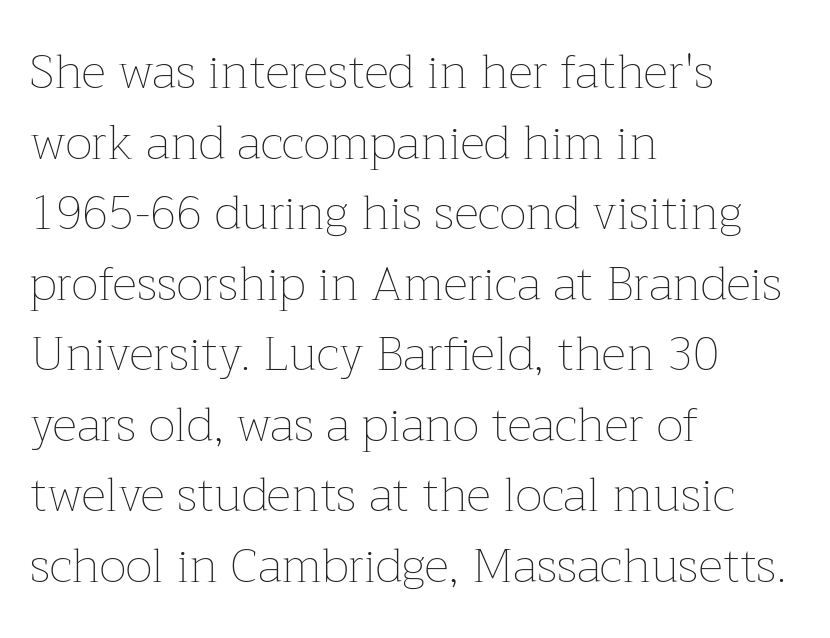
It's the straight-up-and-down kind of type. The face used here is proportionally spaced, like ordinary book or web type. The space between consecutive lines is moderate. Ink coverage per letter is moderate at most. The typesetter chose a ragged-right arrangement here. Spacing between characters is what you'd get straight out of the box.
